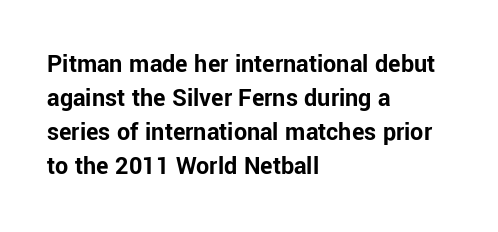
{"italic": "no", "bold": "yes", "underline": "no", "align": "left", "line_spacing": "normal", "line_spacing_ratio": 1.31, "letter_spacing": "normal", "letter_spacing_em": 0.0, "glyph_px": 26}
